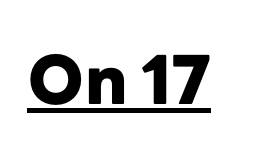
The image shows 67 px heavy sans-serif type, upright; set normal letter spacing, underlined; low stroke contrast and a medium x-height.
